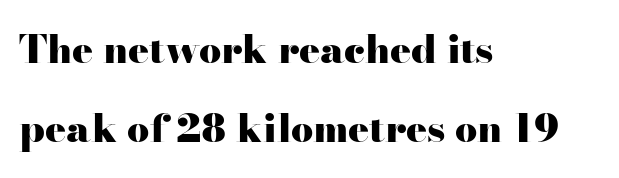
{"serif": "yes", "italic": "no", "bold": "yes", "weight": "heavy", "width": "wide", "stroke_contrast": "high", "x_height": "small", "monospaced": "no", "underline": "no", "align": "left", "line_spacing": "loose", "line_spacing_ratio": 2.03, "letter_spacing": "normal", "letter_spacing_em": 0.0, "glyph_px": 39}
